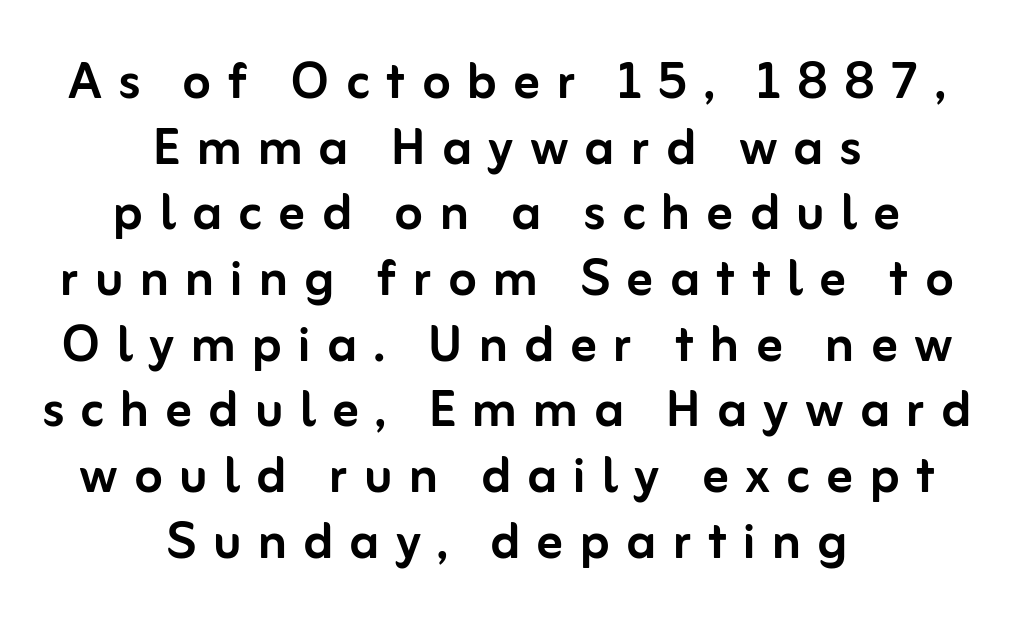
{"serif": "no", "italic": "no", "width": "normal", "stroke_contrast": "low", "x_height": "medium", "monospaced": "no", "underline": "no", "align": "center", "line_spacing": "tight", "line_spacing_ratio": 1.01, "letter_spacing": "wide", "letter_spacing_em": 0.25, "glyph_px": 65}
